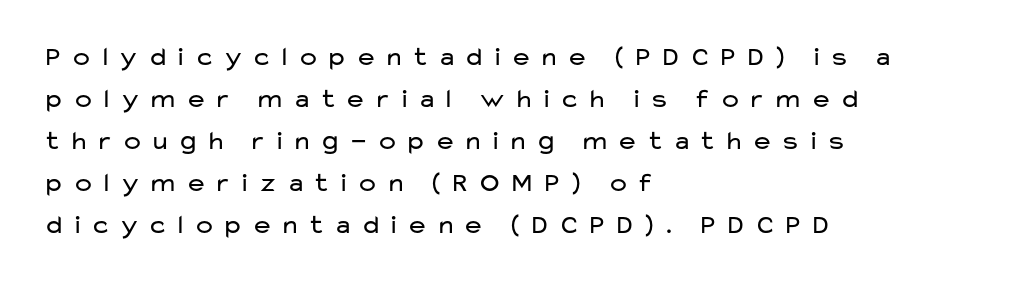
The image shows 27 px text type, upright; set left-aligned, normal line spacing (1.56x), unusually wide letter spacing (+0.27 em), not underlined.
